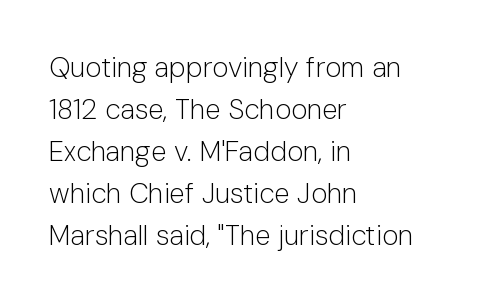
What's the leading like? Ordinary, nothing unusual. Heft: none added — not bold. The zone under the glyphs is completely vacant. Characters remain perfectly vertical along every line. This is sans-serif lettering, the kind often seen on screens and signage. The rendering uses natural spacing where letterforms have individual widths.
